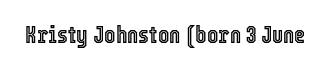
Observe the ordinary spacing: letters are neighbours, not strangers. Underline: absent. Rendered with straight, roman letterforms.
